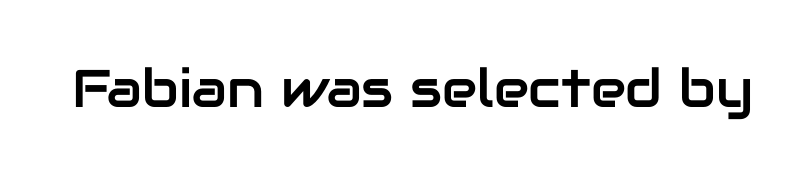
The image shows 53 px sans-serif type, upright; set normal letter spacing, not underlined; low stroke contrast and a medium x-height.
